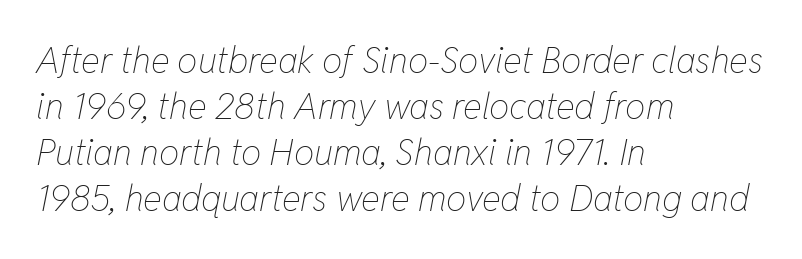
{"italic": "yes", "lean": "right", "slant_degrees": 11, "bold": "no", "weight": "thin", "width": "condensed", "stroke_contrast": "low", "x_height": "medium", "monospaced": "no", "underline": "no", "align": "left", "line_spacing": "normal", "line_spacing_ratio": 1.28, "letter_spacing": "normal", "letter_spacing_em": 0.0, "glyph_px": 36}
